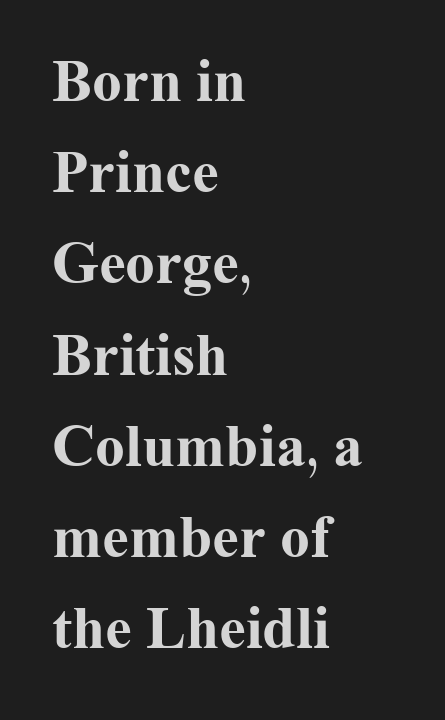
{"serif": "yes", "italic": "no", "bold": "yes", "weight": "bold", "width": "normal", "stroke_contrast": "medium", "x_height": "medium", "monospaced": "no", "underline": "no", "align": "left", "line_spacing": "normal", "line_spacing_ratio": 1.52, "letter_spacing": "normal", "letter_spacing_em": 0.0, "glyph_px": 60}
